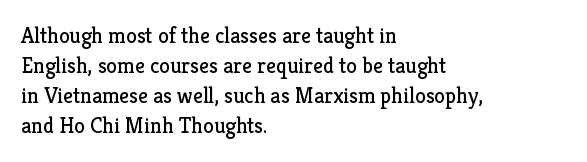
Q: Is the text bold? A: No.
Q: Is the text italic (slanted)? A: No, it is upright.
Q: Is the text underlined? A: No.
Q: How is the paragraph aligned? A: Left-aligned.
Q: Is the spacing between letters normal or unusually wide? A: Normal.
Q: Is the spacing between lines tight, normal or loose? A: Normal.
